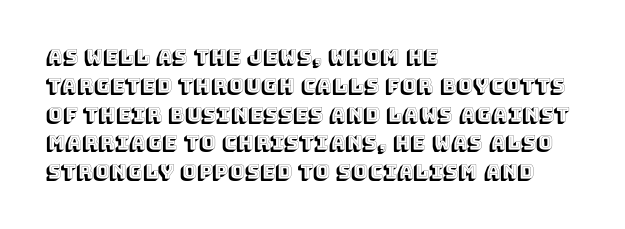
The image shows 20 px text type, upright; set left-aligned, normal line spacing (1.44x), normal letter spacing, not underlined.
